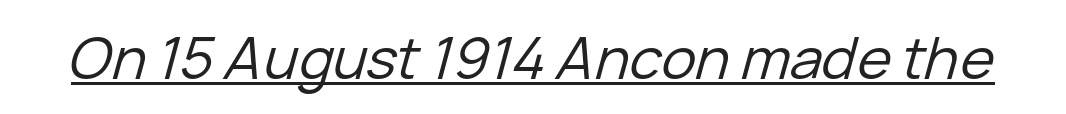
Does a line run under the words? Yes, clearly. Each stroke keeps to a modest, everyday thickness or less. This sample uses an oblique cut, with every glyph tilted off the vertical. Observe the ordinary spacing: letters are neighbours, not strangers. Looks like regular typesetting: each glyph gets only the width it needs.
